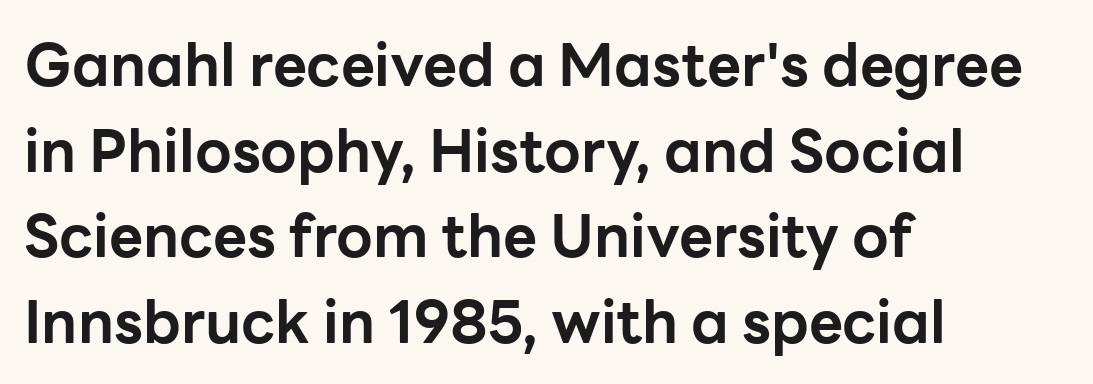
Q: Is the text bold? A: Yes.
Q: Is the text italic (slanted)? A: No, it is upright.
Q: Is the typeface a serif or a sans-serif typeface? A: Sans-serif.
Q: Is the text underlined? A: No.
Q: How is the paragraph aligned? A: Left-aligned.
Q: Is the spacing between letters normal or unusually wide? A: Normal.
Q: Is the spacing between lines tight, normal or loose? A: Normal.
Q: Width (condensed, normal, or wide)? A: Normal.
Q: Stroke contrast? A: Low.
Q: x-height? A: Medium.
Q: Monospaced? A: No.
